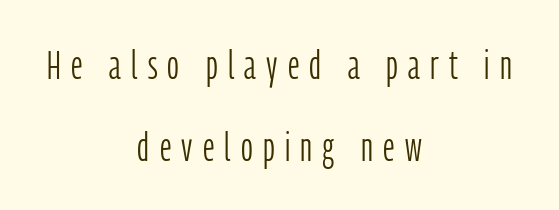
Q: Is the text bold? A: No.
Q: Is the text italic (slanted)? A: No, it is upright.
Q: Is the typeface a serif or a sans-serif typeface? A: Sans-serif.
Q: Is the text underlined? A: No.
Q: How is the paragraph aligned? A: Centered.
Q: Is the spacing between letters normal or unusually wide? A: Unusually wide.
Q: Is the spacing between lines tight, normal or loose? A: Loose.
Q: Width (condensed, normal, or wide)? A: Condensed.
Q: Stroke contrast? A: Low.
Q: x-height? A: Medium.
Q: Monospaced? A: No.
